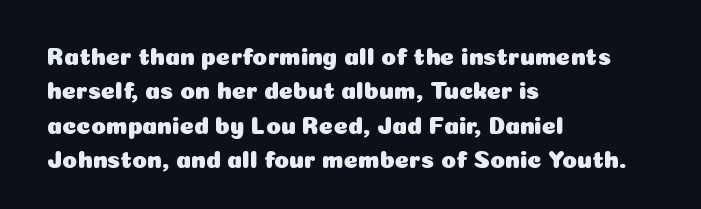
{"italic": "no", "underline": "no", "align": "left", "line_spacing": "normal", "line_spacing_ratio": 1.43, "letter_spacing": "normal", "letter_spacing_em": 0.0, "glyph_px": 24}
